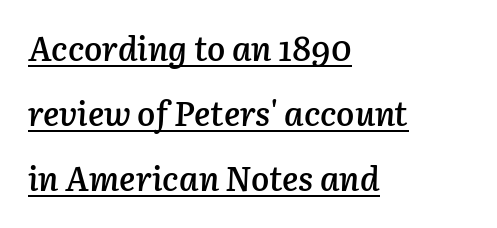
Nobody touched the tracking dial on this one. Observe the lean: these are italic letterforms. Notice the wide empty band between every row — that's loose leading. The rendering uses natural spacing where letterforms have individual widths. Compared with a centered layout, this one pins lines to the left instead. Is there an underline? Yes — a line sits under the letters.
